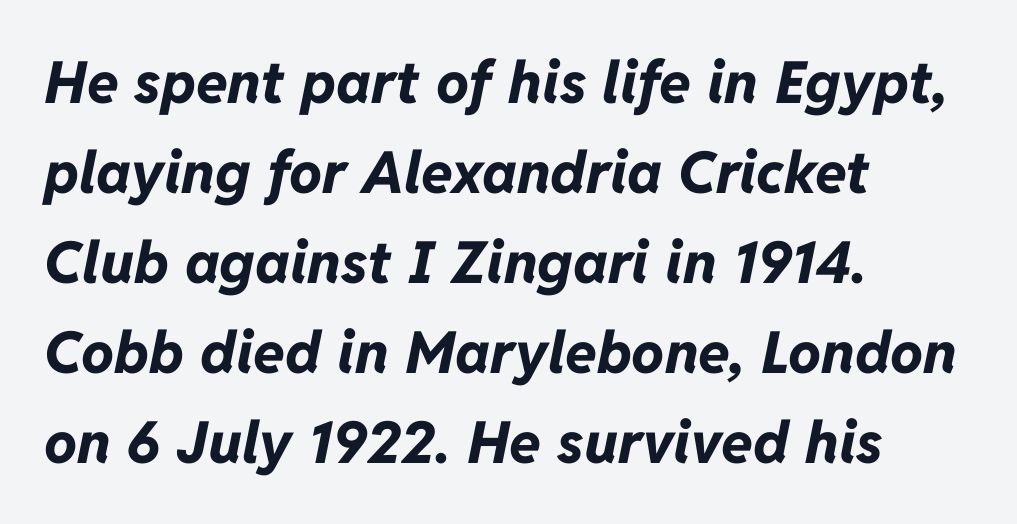
Words float on clear page, feet unadorned. The block of text has a typical density, with ordinary space between rows. An italicized treatment has been applied to the whole sample. Is this a fixed-width face? No — the glyphs have proportional, varying widths. The passage is arranged the way most books set body copy — flush left. What stands out about the letter spacing? Nothing — it is the standard amount.
